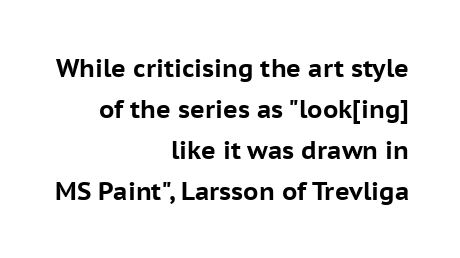
Unlike italic type, these characters show no tilt at all. Honestly, there is no underline to notice here at all. You could call the tracking neutral — neither tight nor loose. Leftover space on each line is placed entirely before the opening word. The characters look thick and weighty, a clear bold.
